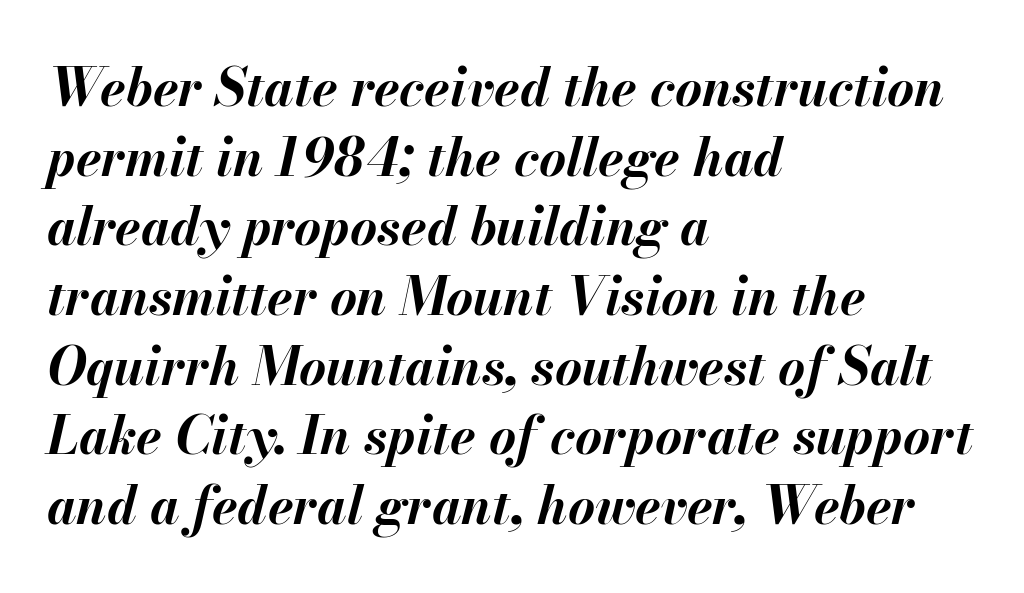
Short and long lines alike share a common starting point at left. The rendering applies a slant to the glyphs. A typesetter would call this zero additional tracking. Unmarked baselines from the first word to the last. Typographic density is high because the face is bold. Each new line begins a customary step beneath the previous one.
